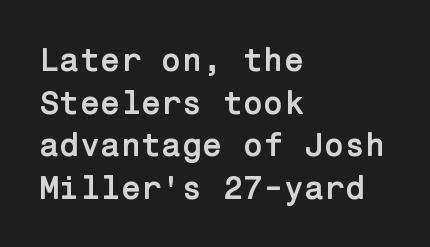
{"serif": "no", "italic": "no", "bold": "yes", "weight": "semibold", "width": "normal", "stroke_contrast": "low", "x_height": "medium", "underline": "no", "align": "left", "line_spacing": "normal", "line_spacing_ratio": 1.29, "letter_spacing": "normal", "letter_spacing_em": 0.0, "glyph_px": 33}
